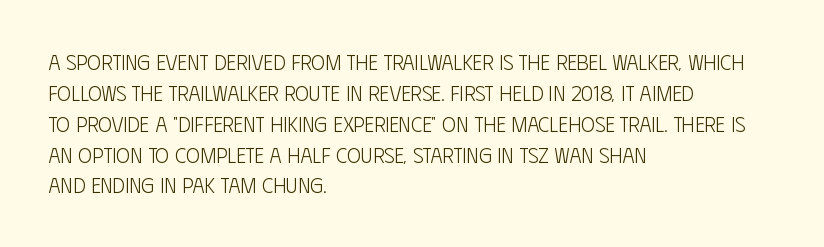
The image shows 21 px text type, upright; set left-aligned, normal line spacing (1.47x), normal letter spacing, not underlined.
